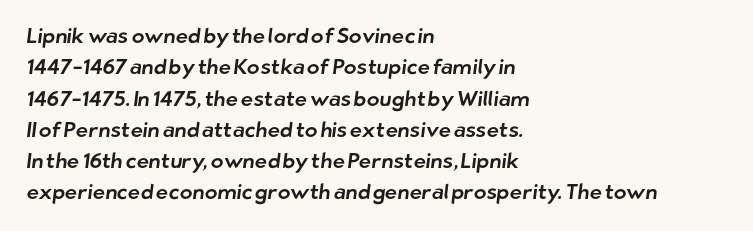
Q: Is the text underlined? A: No.
Q: How is the paragraph aligned? A: Left-aligned.
Q: Is the spacing between letters normal or unusually wide? A: Normal.
Q: Is the spacing between lines tight, normal or loose? A: Normal.
